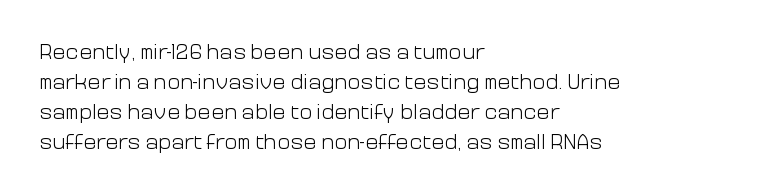
{"italic": "no", "bold": "no", "underline": "no", "align": "left", "line_spacing": "normal", "line_spacing_ratio": 1.37, "letter_spacing": "normal", "letter_spacing_em": 0.0, "glyph_px": 22}
